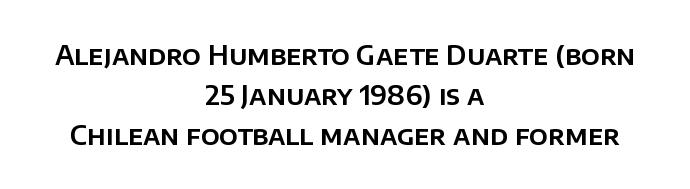
{"italic": "no", "underline": "no", "align": "center", "line_spacing": "normal", "line_spacing_ratio": 1.53, "letter_spacing": "normal", "letter_spacing_em": 0.0, "glyph_px": 26}
